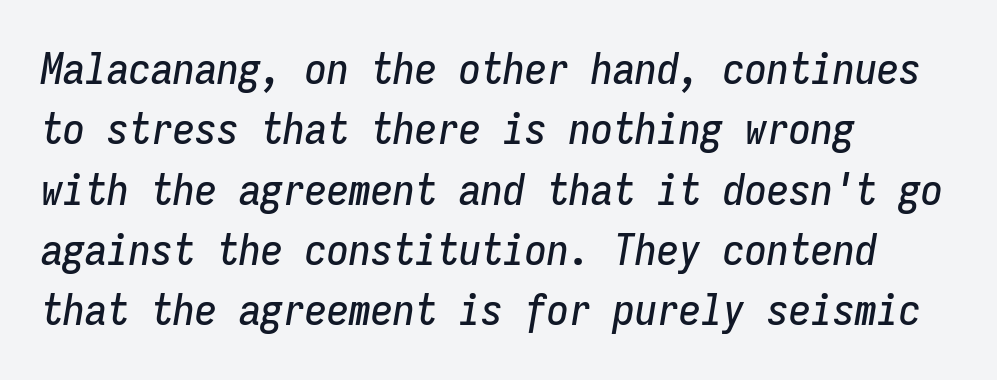
Q: Is the text italic (slanted)? A: Yes, it leans right by about 9 degrees.
Q: Is the text underlined? A: No.
Q: How is the paragraph aligned? A: Left-aligned.
Q: Is the spacing between letters normal or unusually wide? A: Normal.
Q: Is the spacing between lines tight, normal or loose? A: Normal.
Q: Width (condensed, normal, or wide)? A: Condensed.
Q: Stroke contrast? A: Low.
Q: x-height? A: Medium.
Q: Monospaced? A: Yes.
